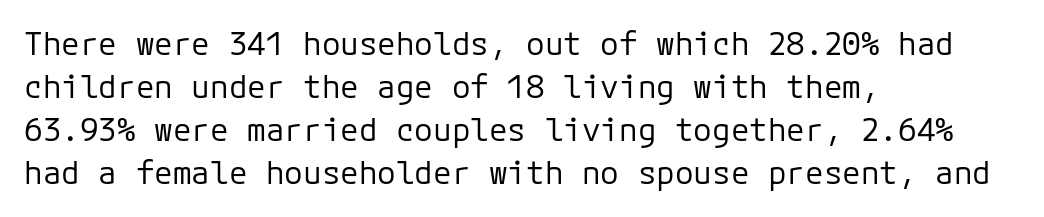
The image shows 31 px regular-weight sans-serif type, upright; set left-aligned, normal line spacing (1.39x), normal letter spacing, not underlined; low stroke contrast and a medium x-height.
